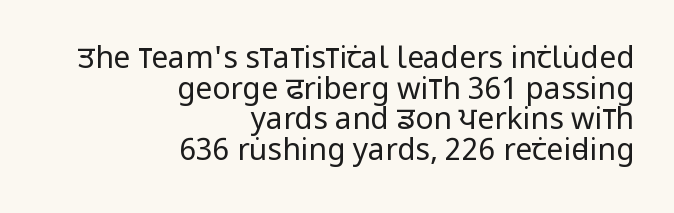
Line ends are locked; line starts wander. Do the letters lean? They stand straight. Think standard paragraph weight, or any step lighter than that. You could not count columns in this text — the font is proportionally spaced.
